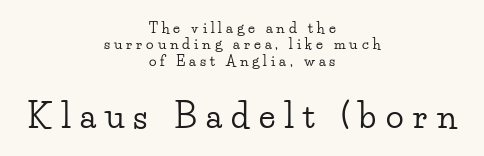
Unlike italic type, these characters show no tilt at all. Observe the serifs anchoring each vertical stroke in this sample. The specimen omits any rule beneath the text block's lines. Where is the straight margin? There isn't one; the lines are centered. Two sizes are in play, and the larger belongs to the second block. The type is letterspaced generously, with wide tracking.
